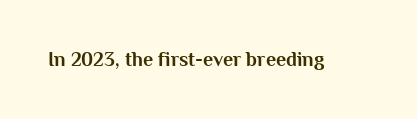
The rendering keeps characters at their native spacing. Underlining? Definitely not there. Nope, not italic — everything's standing straight. Set as a true bold cut, around the 700 mark.
